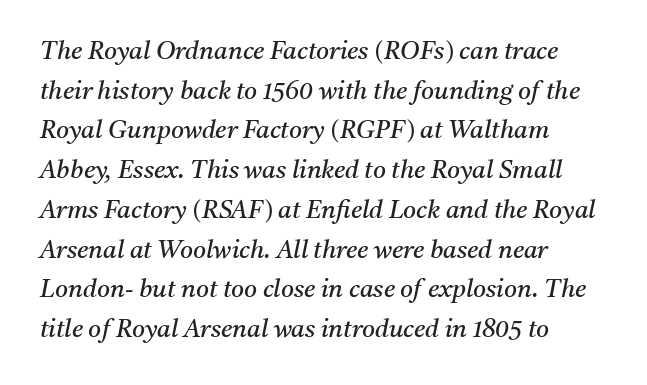
{"italic": "yes", "lean": "right", "slant_degrees": 11, "bold": "no", "underline": "no", "align": "left", "line_spacing": "normal", "line_spacing_ratio": 1.59, "letter_spacing": "normal", "letter_spacing_em": 0.0, "glyph_px": 25}
